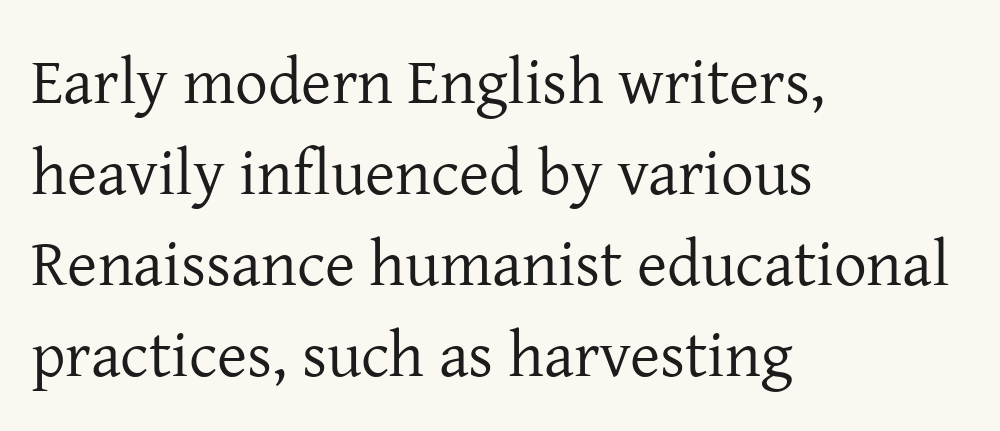
{"serif": "yes", "italic": "no", "bold": "no", "weight": "regular", "width": "normal", "stroke_contrast": "low", "x_height": "medium", "monospaced": "no", "underline": "no", "align": "left", "line_spacing": "normal", "line_spacing_ratio": 1.4, "letter_spacing": "normal", "letter_spacing_em": 0.0, "glyph_px": 65}
